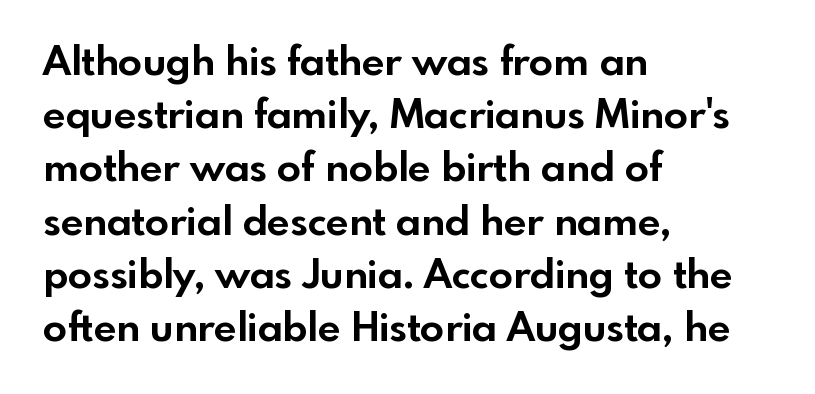
Q: Is the text bold? A: Yes.
Q: Is the text italic (slanted)? A: No, it is upright.
Q: Is the typeface a serif or a sans-serif typeface? A: Sans-serif.
Q: Is the text underlined? A: No.
Q: How is the paragraph aligned? A: Left-aligned.
Q: Is the spacing between letters normal or unusually wide? A: Normal.
Q: Is the spacing between lines tight, normal or loose? A: Normal.
Q: Width (condensed, normal, or wide)? A: Normal.
Q: x-height? A: Small.
Q: Monospaced? A: No.
